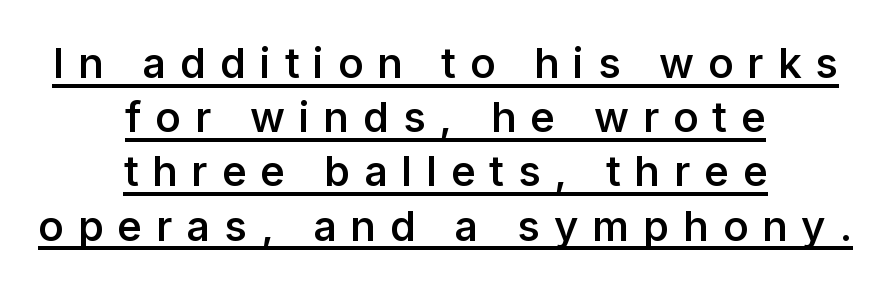
Q: Is the text bold? A: Semi-bold.
Q: Is the text italic (slanted)? A: No, it is upright.
Q: Is the typeface a serif or a sans-serif typeface? A: Sans-serif.
Q: Is the text underlined? A: Yes.
Q: How is the paragraph aligned? A: Centered.
Q: Is the spacing between letters normal or unusually wide? A: Unusually wide.
Q: Is the spacing between lines tight, normal or loose? A: Normal.
Q: Width (condensed, normal, or wide)? A: Normal.
Q: Stroke contrast? A: Low.
Q: x-height? A: Medium.
Q: Monospaced? A: No.
